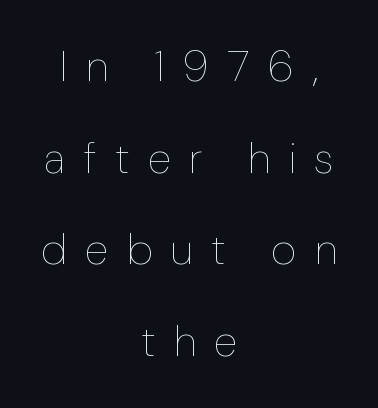
These lines stack symmetrically, like a column narrowing and widening about its center. This sample has the flowing, uneven cadence of proportional lettering. Compared with typical body copy, the letter spacing here is much looser. Unbolded letterforms with no extra heft. Compared with typical paragraphs, the rows here are farther apart. Check the space under the baseline: it is left empty.
